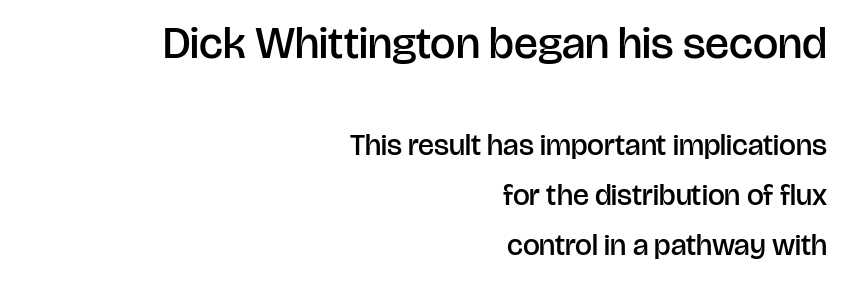
The image shows 45 px semibold sans-serif type, upright; set right-aligned, normal line spacing (1.67x), normal letter spacing, not underlined; the first (top) block is 1.5x larger; low stroke contrast and a large x-height.
